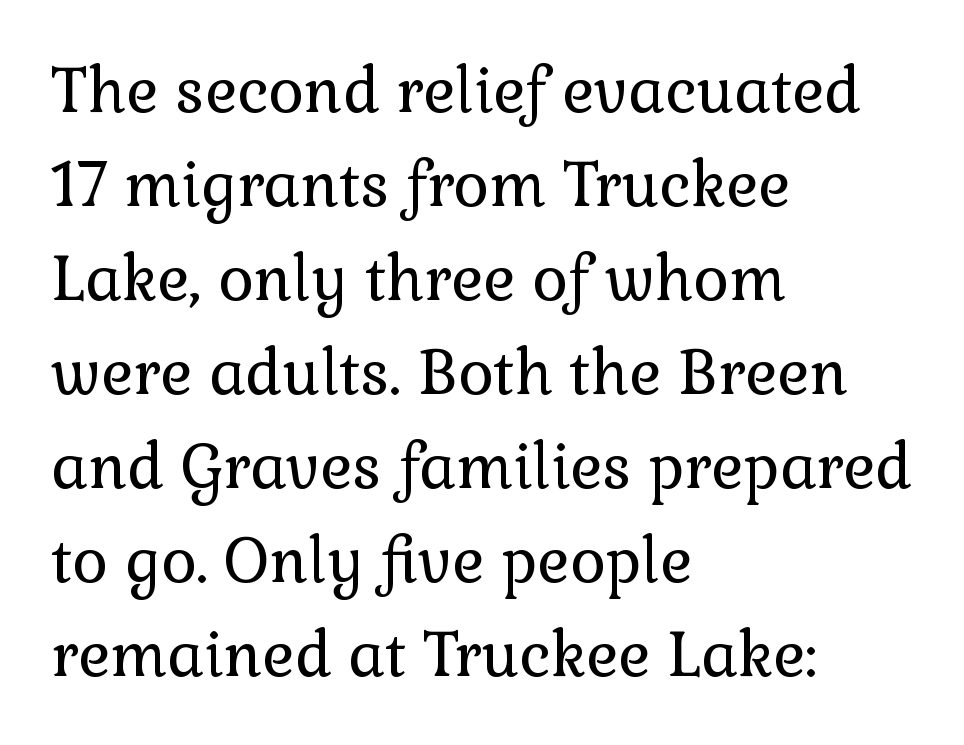
Q: Is the text bold? A: No.
Q: Is the text italic (slanted)? A: No, it is upright.
Q: Is the typeface a serif or a sans-serif typeface? A: Serif.
Q: Is the text underlined? A: No.
Q: How is the paragraph aligned? A: Left-aligned.
Q: Is the spacing between letters normal or unusually wide? A: Normal.
Q: Is the spacing between lines tight, normal or loose? A: Normal.
Q: Width (condensed, normal, or wide)? A: Normal.
Q: Stroke contrast? A: Low.
Q: x-height? A: Medium.
Q: Monospaced? A: No.
